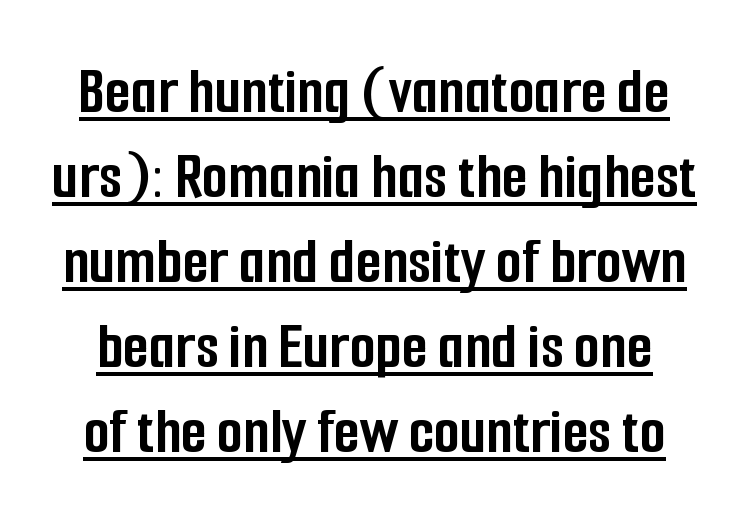
Q: Is the text bold? A: Yes.
Q: Is the text italic (slanted)? A: No, it is upright.
Q: Is the typeface a serif or a sans-serif typeface? A: Sans-serif.
Q: Is the text underlined? A: Yes.
Q: Is the spacing between letters normal or unusually wide? A: Normal.
Q: Is the spacing between lines tight, normal or loose? A: Normal.
Q: Width (condensed, normal, or wide)? A: Condensed.
Q: Stroke contrast? A: Low.
Q: x-height? A: Medium.
Q: Monospaced? A: No.
